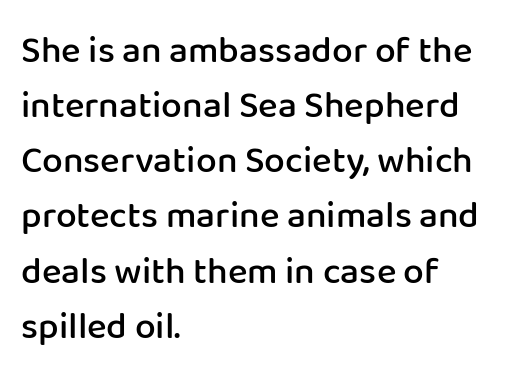
The image shows 37 px semibold sans-serif type, upright; set left-aligned, normal line spacing (1.49x), normal letter spacing, not underlined; low stroke contrast and a medium x-height.
